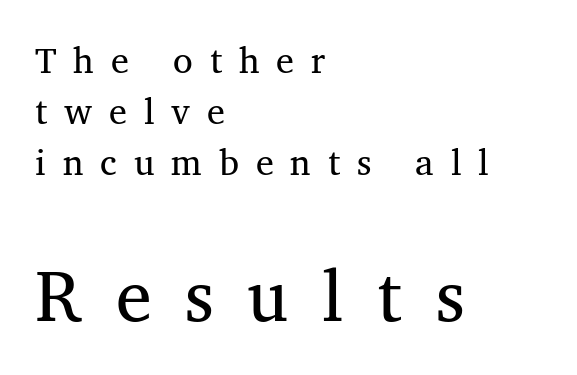
{"serif": "yes", "italic": "no", "bold": "no", "weight": "regular", "width": "normal", "stroke_contrast": "medium", "x_height": "medium", "monospaced": "no", "underline": "no", "align": "left", "line_spacing": "normal", "line_spacing_ratio": 1.41, "letter_spacing": "wide", "letter_spacing_em": 0.47, "larger_block": "second", "size_ratio": 2.0, "glyph_px": 72}
